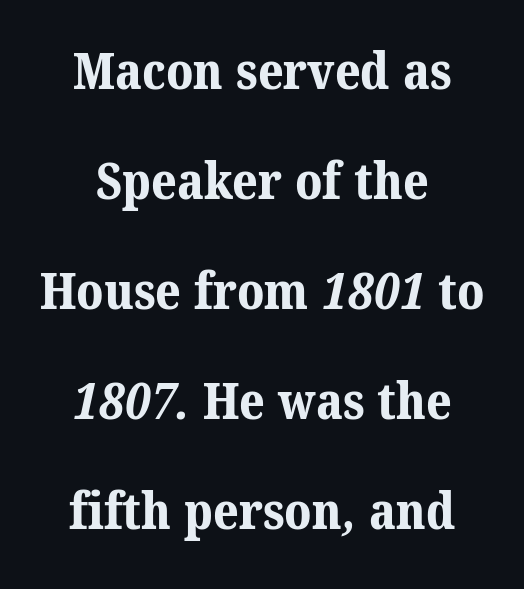
{"serif": "yes", "bold": "yes", "weight": "bold", "width": "normal", "stroke_contrast": "medium", "x_height": "medium", "monospaced": "no", "underline": "no", "align": "center", "line_spacing": "loose", "line_spacing_ratio": 2.2, "letter_spacing": "normal", "letter_spacing_em": 0.0, "glyph_px": 50}
